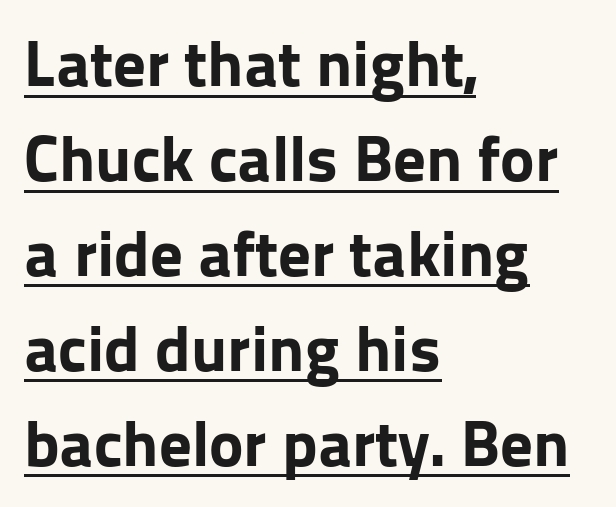
The image shows 65 px bold sans-serif type, upright; set left-aligned, normal line spacing (1.46x), normal letter spacing, underlined; low stroke contrast and a medium x-height.
